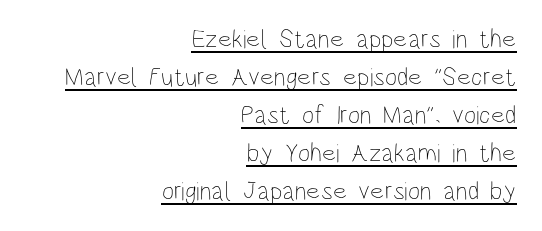
Tracking value appears to be zero — textbook default spacing. The passage shown is underscored from start to finish. The lines sit at an ordinary, default distance from one another. Quick note: not italic, upright.
